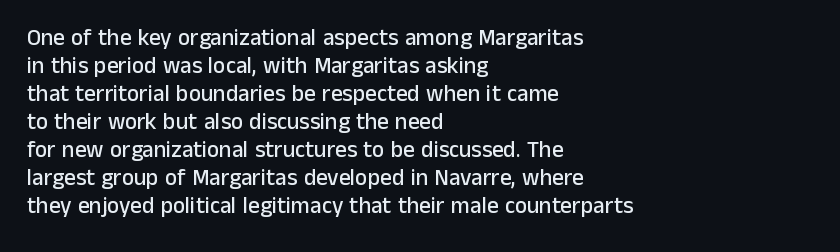
{"italic": "no", "underline": "no", "align": "left", "line_spacing_ratio": 1.22, "letter_spacing": "normal", "letter_spacing_em": 0.0, "glyph_px": 23}
